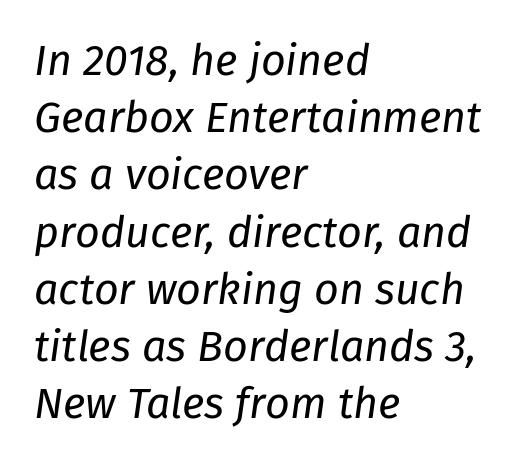
Q: Is the text bold? A: No.
Q: Is the text italic (slanted)? A: Yes, it leans right by about 8 degrees.
Q: Is the text underlined? A: No.
Q: How is the paragraph aligned? A: Left-aligned.
Q: Is the spacing between letters normal or unusually wide? A: Normal.
Q: Is the spacing between lines tight, normal or loose? A: Normal.
Q: Width (condensed, normal, or wide)? A: Normal.
Q: Stroke contrast? A: Low.
Q: x-height? A: Medium.
Q: Monospaced? A: No.
